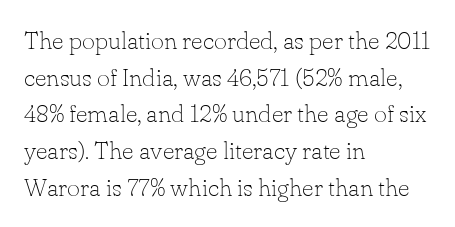
Weight: in the light-to-regular range. In CSS terms this would be text-align: left. The letters stand straight up with perfectly vertical stems. Each new line begins a customary step beneath the previous one. Characters follow at the spacing the type designer built in.
